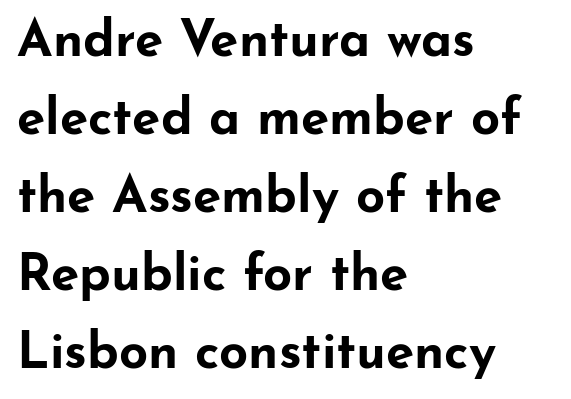
Classification — sans serif. Varying glyph widths throughout — classic text-font behaviour. Honestly, the letter spacing is just normal — you wouldn't notice it. In terms of weight, the rendering is a true, heavy bold. Does the leading feel generous? No, just average.
